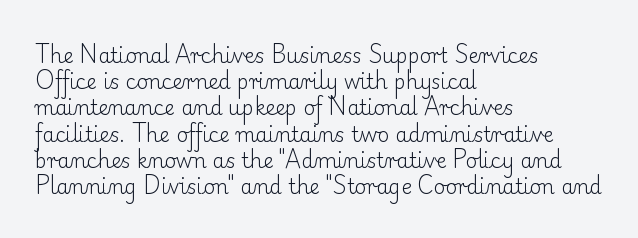
Q: Is the text bold? A: No.
Q: Is the text italic (slanted)? A: No, it is upright.
Q: Is the text underlined? A: No.
Q: How is the paragraph aligned? A: Left-aligned.
Q: Is the spacing between letters normal or unusually wide? A: Normal.
Q: Is the spacing between lines tight, normal or loose? A: Normal.
